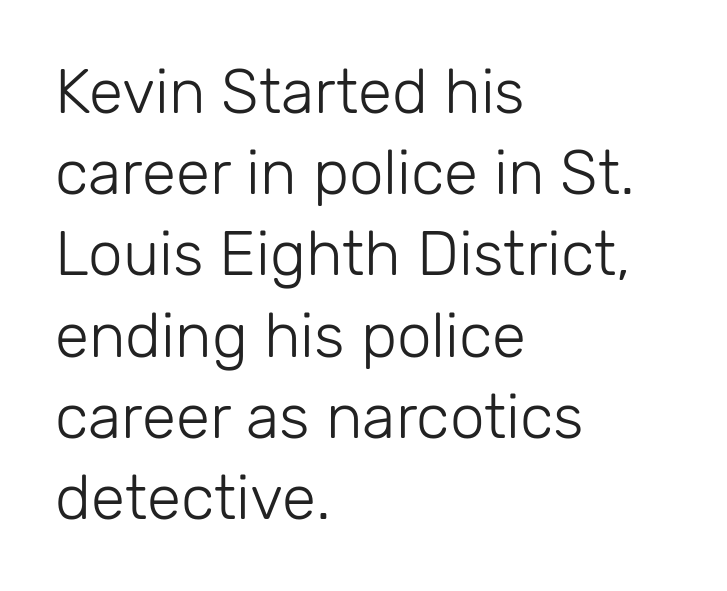
Beneath every word, the page is bare. These lines are rendered in a variable-pitch font. In terms of posture, this sample is upright. The letters sit at their default tracking, neither squeezed nor spread. Weight: in the light-to-regular range. Casual observation: everything's shoved over to the left.
